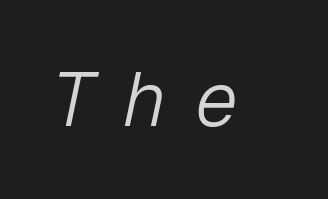
Q: Is the text bold? A: No.
Q: Is the text italic (slanted)? A: Yes, it leans right by about 12 degrees.
Q: Is the text underlined? A: No.
Q: Is the spacing between letters normal or unusually wide? A: Unusually wide.
Q: Width (condensed, normal, or wide)? A: Normal.
Q: Stroke contrast? A: Low.
Q: x-height? A: Medium.
Q: Monospaced? A: Yes.
